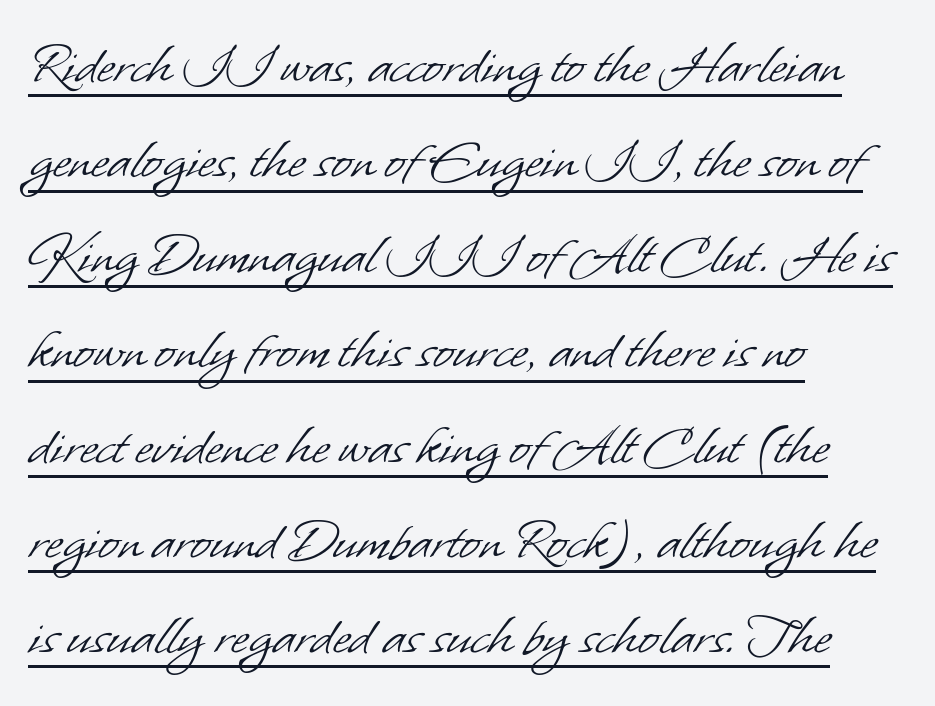
Q: Is the text bold? A: No.
Q: Is the typeface a serif or a sans-serif typeface? A: Sans-serif.
Q: Is the text underlined? A: Yes.
Q: How is the paragraph aligned? A: Left-aligned.
Q: Is the spacing between letters normal or unusually wide? A: Normal.
Q: Is the spacing between lines tight, normal or loose? A: Normal.
Q: Width (condensed, normal, or wide)? A: Normal.
Q: Stroke contrast? A: Low.
Q: x-height? A: Small.
Q: Monospaced? A: No.
